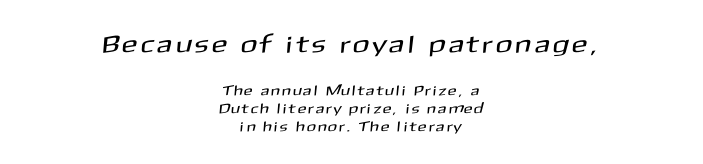
Q: Is the text underlined? A: No.
Q: How is the paragraph aligned? A: Centered.
Q: Is the spacing between letters normal or unusually wide? A: Unusually wide.
Q: Is the spacing between lines tight, normal or loose? A: Normal.
Q: Which block of text is set in a larger size, the first (top) or the second (bottom)? A: The first (top) one.
